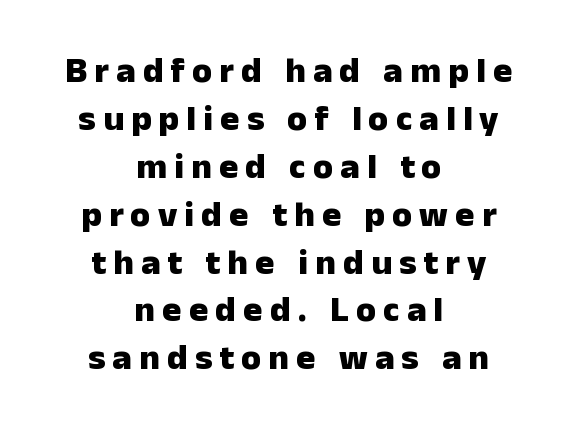
{"serif": "no", "italic": "no", "bold": "yes", "weight": "heavy", "width": "normal", "stroke_contrast": "low", "x_height": "medium", "monospaced": "no", "underline": "no", "align": "center", "line_spacing": "normal", "line_spacing_ratio": 1.33, "letter_spacing": "wide", "letter_spacing_em": 0.2, "glyph_px": 36}
